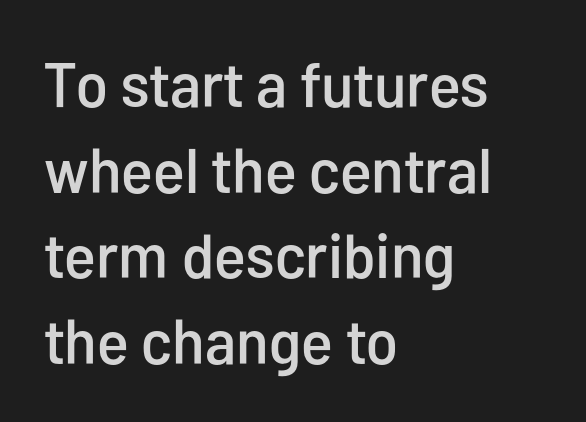
The image shows 63 px condensed sans-serif type, upright; set left-aligned, normal line spacing (1.36x), normal letter spacing, not underlined; low stroke contrast and a medium x-height.
